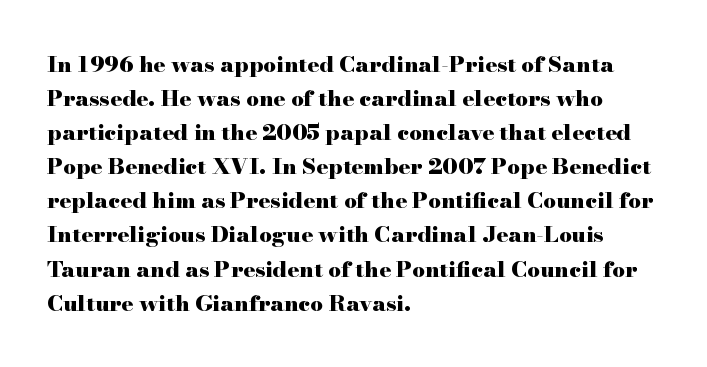
The image shows 22 px bold type, upright; set left-aligned, normal line spacing (1.55x), normal letter spacing, not underlined.
